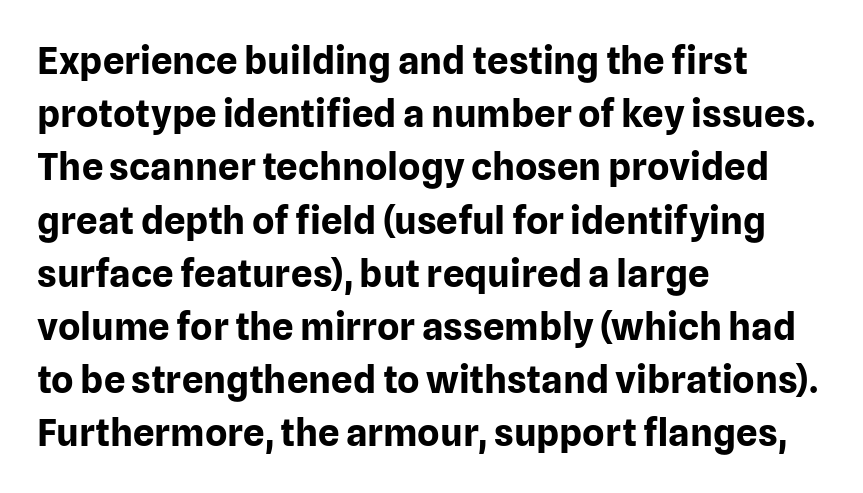
The image shows 38 px bold sans-serif type, upright; set left-aligned, normal line spacing (1.4x), normal letter spacing, not underlined; low stroke contrast and a medium x-height.
